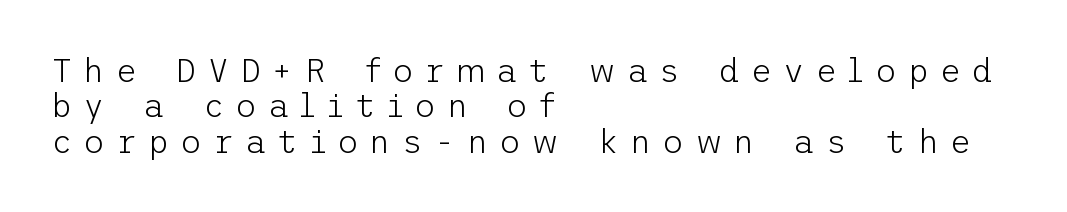
The image shows 33 px light sans-serif type, upright; set left-aligned, tight line spacing (1.07x), unusually wide letter spacing (+0.33 em), not underlined; low stroke contrast and a medium x-height.
